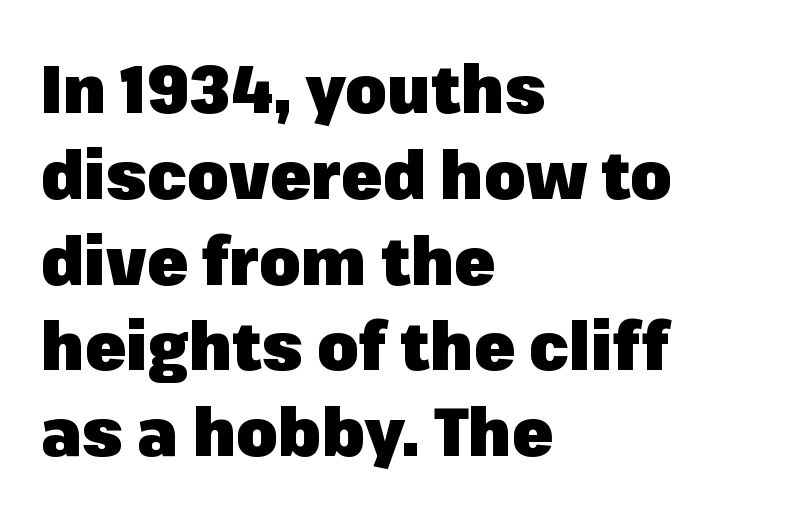
{"serif": "no", "italic": "no", "bold": "yes", "weight": "heavy", "width": "normal", "stroke_contrast": "low", "x_height": "medium", "monospaced": "no", "underline": "no", "align": "left", "line_spacing": "normal", "line_spacing_ratio": 1.28, "letter_spacing": "normal", "letter_spacing_em": 0.0, "glyph_px": 67}
